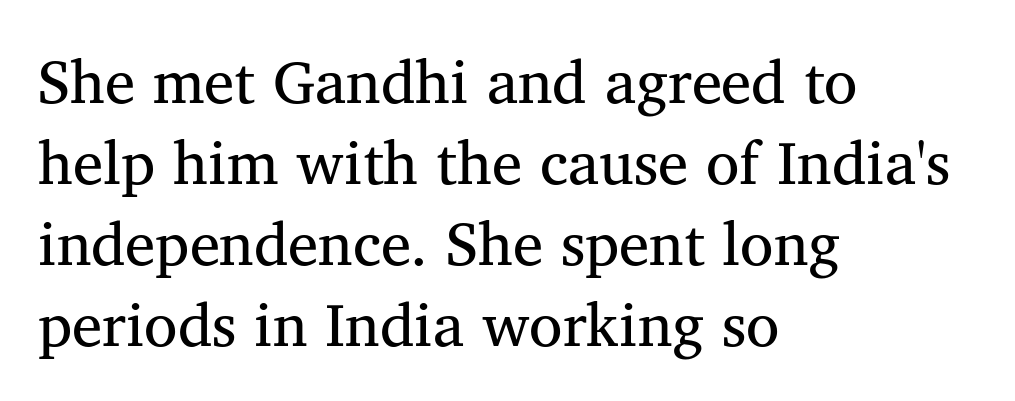
{"serif": "yes", "italic": "no", "width": "normal", "stroke_contrast": "medium", "x_height": "medium", "monospaced": "no", "underline": "no", "align": "left", "line_spacing": "normal", "line_spacing_ratio": 1.33, "letter_spacing": "normal", "letter_spacing_em": 0.0, "glyph_px": 61}
